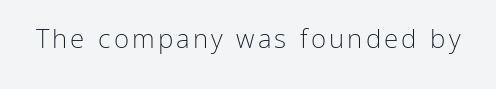
On a weight scale, this lands at 450 or below. The gap between lines stays unmarked. Notice how the stems are strictly vertical — no italics here.
